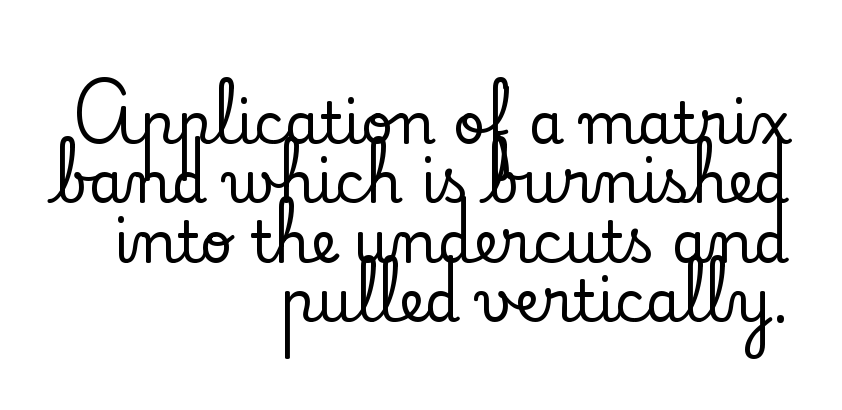
The image shows 57 px serif type, upright; set right-aligned, tight line spacing (1.04x), normal letter spacing, not underlined; low stroke contrast and a small x-height.
